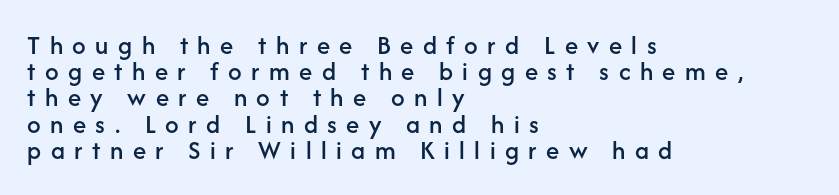
Q: Is the text italic (slanted)? A: No, it is upright.
Q: Is the text underlined? A: No.
Q: How is the paragraph aligned? A: Left-aligned.
Q: Is the spacing between letters normal or unusually wide? A: Unusually wide.
Q: Is the spacing between lines tight, normal or loose? A: Tight.
